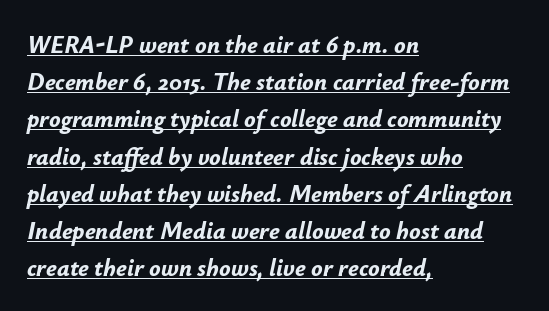
The image shows 24 px bold type, italic (leaning right); set left-aligned, normal line spacing (1.55x), normal letter spacing, underlined.
